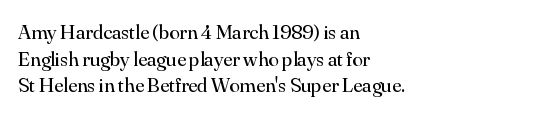
{"italic": "no", "bold": "no", "underline": "no", "align": "left", "line_spacing": "normal", "line_spacing_ratio": 1.27, "letter_spacing": "normal", "letter_spacing_em": 0.0, "glyph_px": 21}
